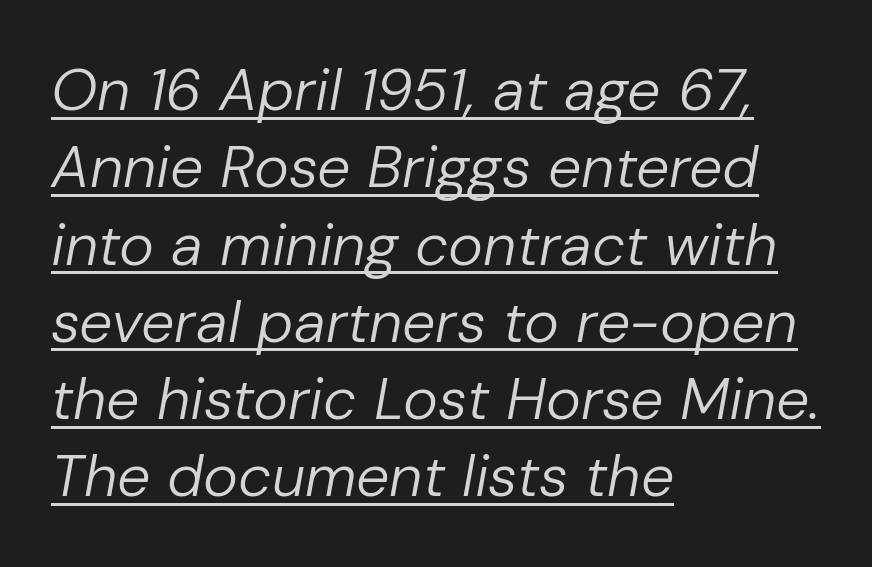
Q: Is the text bold? A: No.
Q: Is the text italic (slanted)? A: Yes, it leans right by about 10 degrees.
Q: Is the text underlined? A: Yes.
Q: How is the paragraph aligned? A: Left-aligned.
Q: Is the spacing between letters normal or unusually wide? A: Normal.
Q: Is the spacing between lines tight, normal or loose? A: Normal.
Q: Width (condensed, normal, or wide)? A: Normal.
Q: Stroke contrast? A: Low.
Q: x-height? A: Medium.
Q: Monospaced? A: No.
